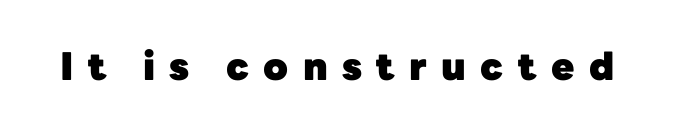
Varying glyph widths throughout — classic text-font behaviour. The baseline area is clear. Spacing between characters has been opened up far beyond the box default. This is heavy type, rendered in bold. Style check: upright. The text was rendered using a sans face with plain stroke endings.
